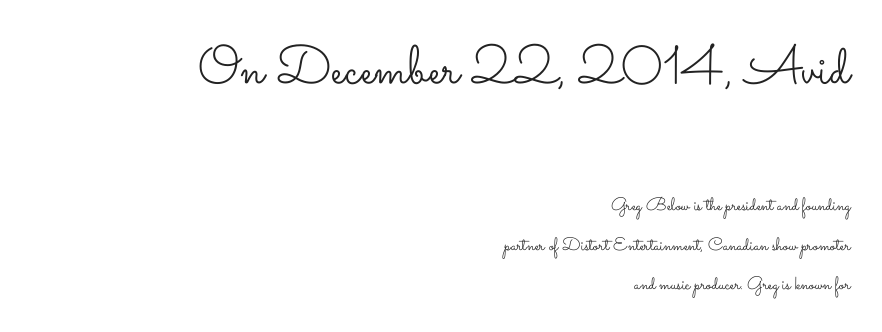
Q: Is the text bold? A: No.
Q: Is the text italic (slanted)? A: Yes.
Q: Is the text underlined? A: No.
Q: How is the paragraph aligned? A: Right-aligned.
Q: Is the spacing between letters normal or unusually wide? A: Normal.
Q: Is the spacing between lines tight, normal or loose? A: Loose.
Q: Which block of text is set in a larger size, the first (top) or the second (bottom)? A: The first (top) one.
Q: Width (condensed, normal, or wide)? A: Wide.
Q: Stroke contrast? A: Low.
Q: x-height? A: Small.
Q: Monospaced? A: No.
